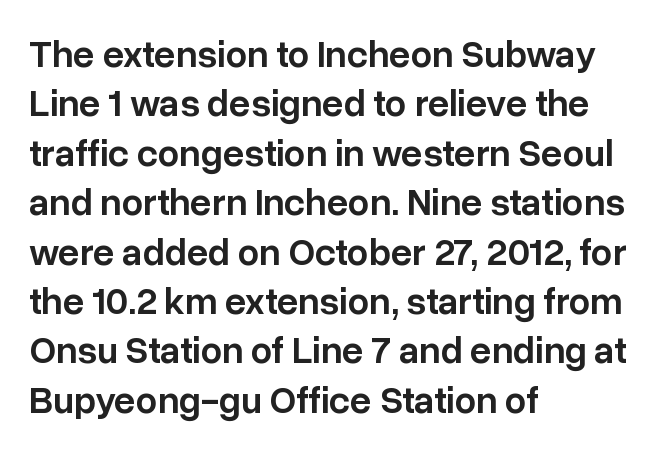
These lines sit exactly where default settings would place them. A typesetter would label this face a sans. Only glyphs here, with clear space below each row. Look at the tracking — it's just the regular setting, nothing added. Summary of weight: moderately heavy, a semibold.
